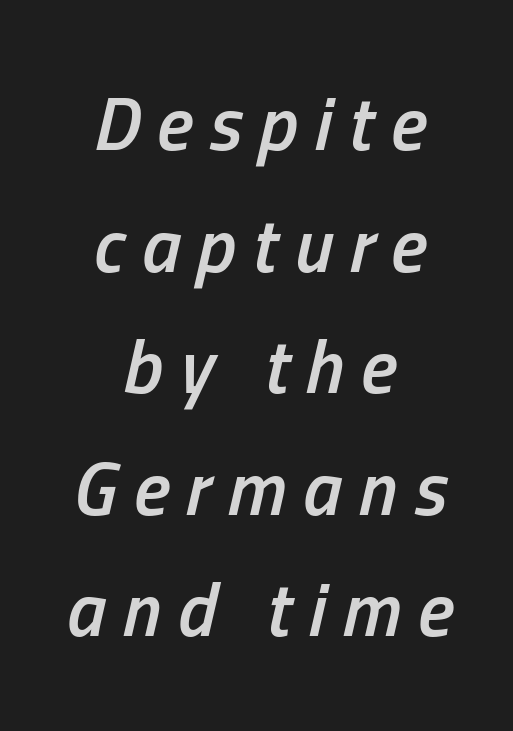
Q: Is the text bold? A: Semi-bold.
Q: Is the text italic (slanted)? A: Yes, it leans right by about 13 degrees.
Q: Is the text underlined? A: No.
Q: How is the paragraph aligned? A: Centered.
Q: Is the spacing between letters normal or unusually wide? A: Unusually wide.
Q: Is the spacing between lines tight, normal or loose? A: Normal.
Q: Width (condensed, normal, or wide)? A: Condensed.
Q: Stroke contrast? A: Low.
Q: x-height? A: Medium.
Q: Monospaced? A: No.
